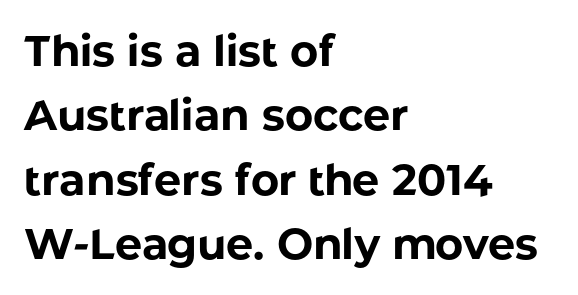
{"serif": "no", "italic": "no", "bold": "yes", "weight": "bold", "width": "normal", "stroke_contrast": "low", "x_height": "medium", "monospaced": "no", "underline": "no", "align": "left", "line_spacing": "normal", "line_spacing_ratio": 1.5, "letter_spacing": "normal", "letter_spacing_em": 0.0, "glyph_px": 43}
